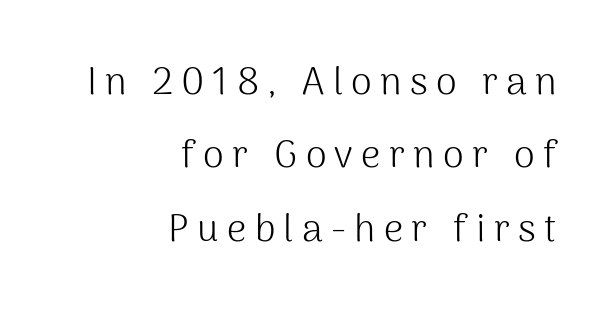
The specimen reads as upright at a glance. The setting favours the right margin, as signatures and pull-quotes sometimes do. Character widths vary here, with narrow letters taking less room than wide ones. The font family rendered here belongs to the sans-serif group.
